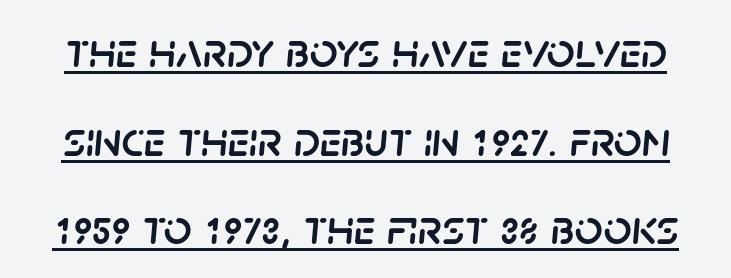
The rendered words wear a rule along their underside. You could not count columns in this text — the font is proportionally spaced. The text carries the slant typical of an italic or oblique font. Characters follow at the spacing the type designer built in.
